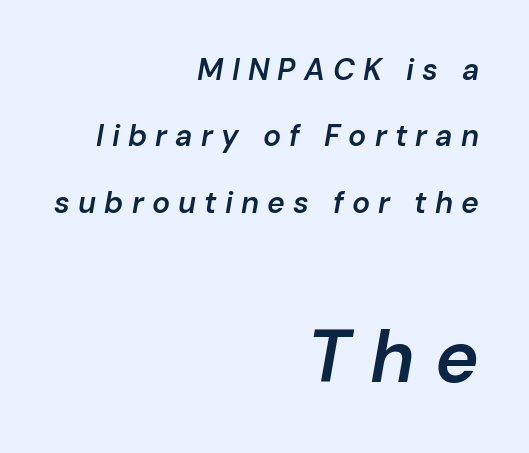
Nobody drew a line under any word here. On the weight axis this lands at semibold, roughly 600. These lines are set flush right with a ragged left edge. There's an unmistakable incline to the writing here. Spacing between characters has been opened up far beyond the box default. Note: smaller setting up top, larger setting below.
